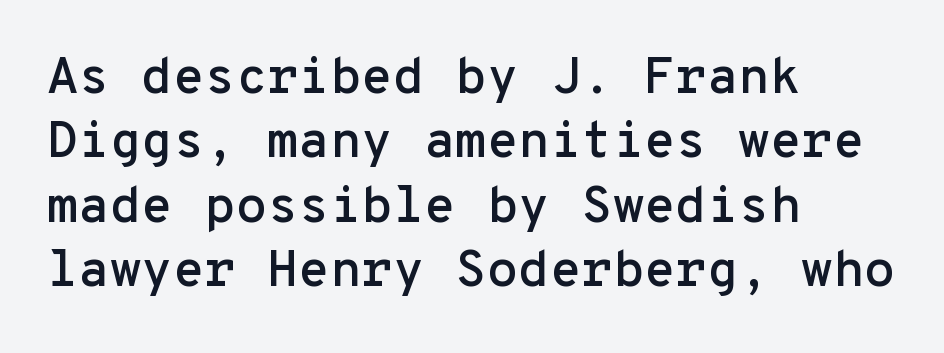
What stands out about the letter spacing? Nothing — it is the standard amount. Unmarked baselines from the first word to the last. Line starts are locked; line ends wander. Unlike a traditional serif, this face leaves its strokes unadorned.
